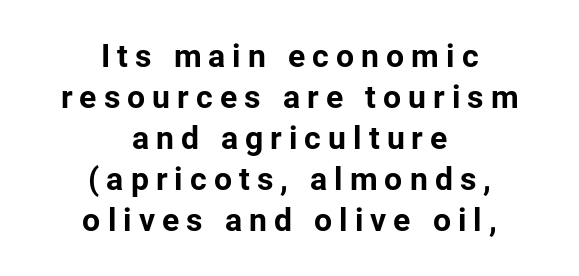
The image shows 32 px bold sans-serif type, upright; set centered, normal line spacing (1.28x), unusually wide letter spacing (+0.22 em), not underlined; low stroke contrast and a medium x-height.
